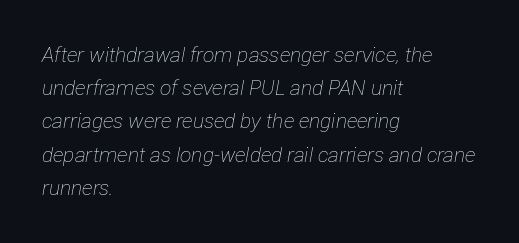
{"italic": "yes", "lean": "right", "slant_degrees": 12, "bold": "no", "underline": "no", "align": "left", "line_spacing": "normal", "line_spacing_ratio": 1.58, "letter_spacing": "normal", "letter_spacing_em": 0.0, "glyph_px": 21}
